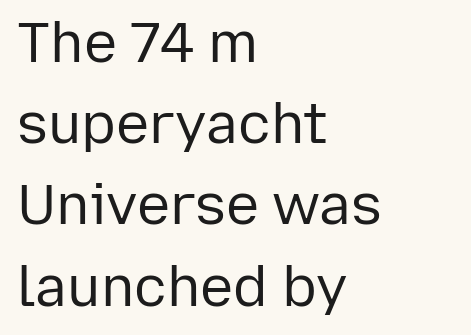
Q: Is the text bold? A: No.
Q: Is the text italic (slanted)? A: No, it is upright.
Q: Is the typeface a serif or a sans-serif typeface? A: Sans-serif.
Q: Is the text underlined? A: No.
Q: How is the paragraph aligned? A: Left-aligned.
Q: Is the spacing between letters normal or unusually wide? A: Normal.
Q: Is the spacing between lines tight, normal or loose? A: Normal.
Q: Width (condensed, normal, or wide)? A: Normal.
Q: Stroke contrast? A: Low.
Q: x-height? A: Medium.
Q: Monospaced? A: No.
